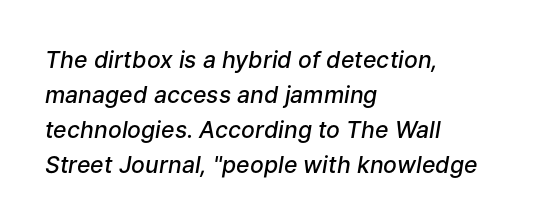
{"italic": "yes", "lean": "right", "slant_degrees": 9, "bold": "semi", "underline": "no", "align": "left", "line_spacing": "normal", "line_spacing_ratio": 1.52, "letter_spacing": "normal", "letter_spacing_em": 0.0, "glyph_px": 23}
